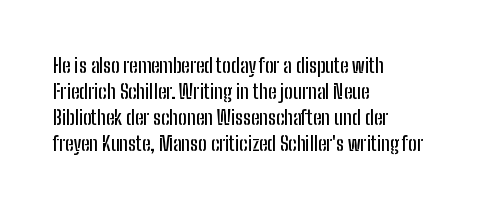
The image shows 20 px text type, upright; set left-aligned, normal line spacing (1.3x), normal letter spacing, not underlined.
